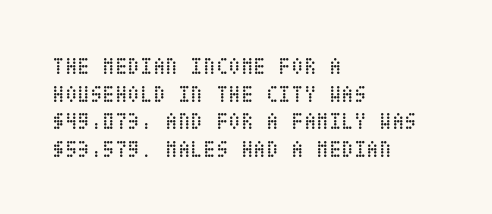
The image shows 23 px text type, upright; set left-aligned, line spacing 1.2x, normal letter spacing, not underlined.
